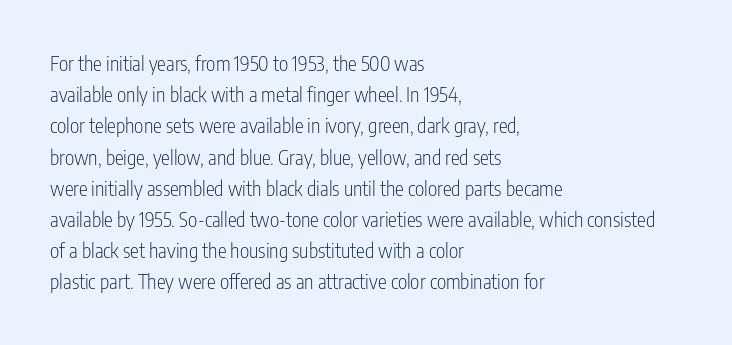
The image shows 20 px text type, upright; set left-aligned, normal line spacing (1.56x), normal letter spacing, not underlined.
